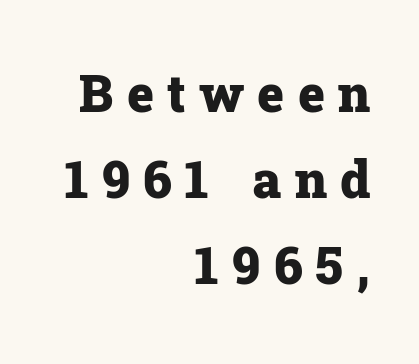
The image shows 51 px heavy serif type, upright; set right-aligned, normal line spacing (1.69x), unusually wide letter spacing (+0.26 em), not underlined; low stroke contrast and a medium x-height.
